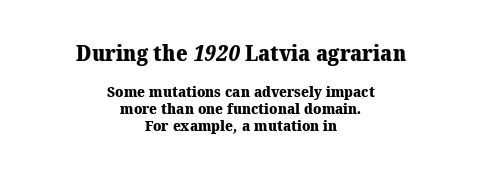
The image shows 22 px bold type; set centered, tight line spacing (1.15x), normal letter spacing, not underlined; the first (top) block is 1.47x larger.
